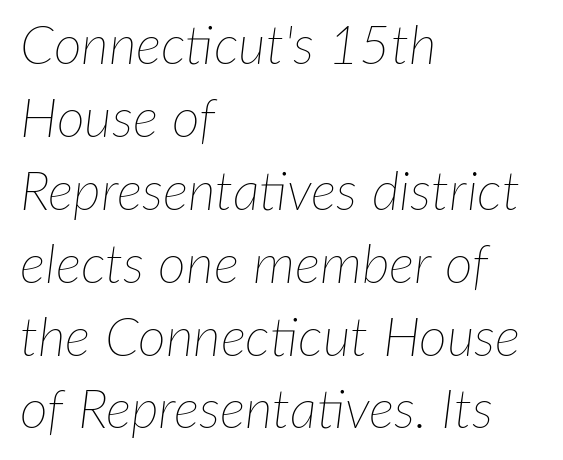
The image shows 54 px thin type, italic (leaning right); set left-aligned, normal line spacing (1.35x), normal letter spacing, not underlined; low stroke contrast and a medium x-height.
